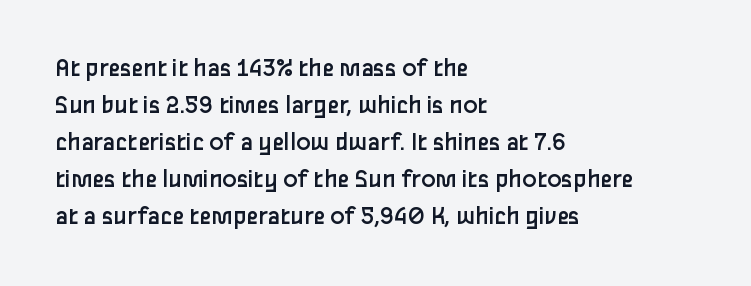
{"italic": "no", "bold": "no", "underline": "no", "align": "left", "line_spacing": "normal", "line_spacing_ratio": 1.37, "letter_spacing": "normal", "letter_spacing_em": 0.0, "glyph_px": 27}
